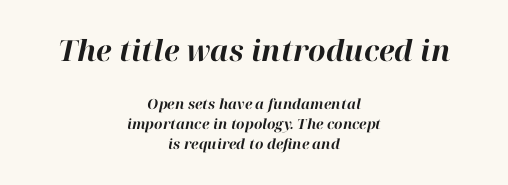
Q: Is the text bold? A: Yes.
Q: Is the text italic (slanted)? A: Yes, it leans right by about 12 degrees.
Q: Is the text underlined? A: No.
Q: How is the paragraph aligned? A: Centered.
Q: Is the spacing between letters normal or unusually wide? A: Normal.
Q: Is the spacing between lines tight, normal or loose? A: Normal.
Q: Which block of text is set in a larger size, the first (top) or the second (bottom)? A: The first (top) one.
Q: Width (condensed, normal, or wide)? A: Normal.
Q: Stroke contrast? A: High.
Q: x-height? A: Medium.
Q: Monospaced? A: No.
